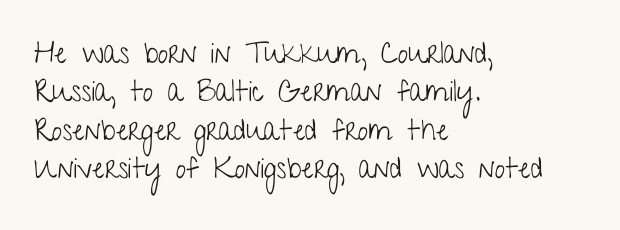
The typesetting does not lean heavy: it is not bold. Words float on clear page, feet unadorned. One-word summary of the alignment: left. Is there any slant? The stems are plumb.
